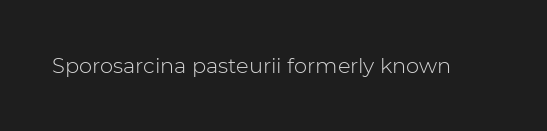
{"italic": "no", "bold": "no", "underline": "no", "letter_spacing": "normal", "letter_spacing_em": 0.0, "glyph_px": 21}
